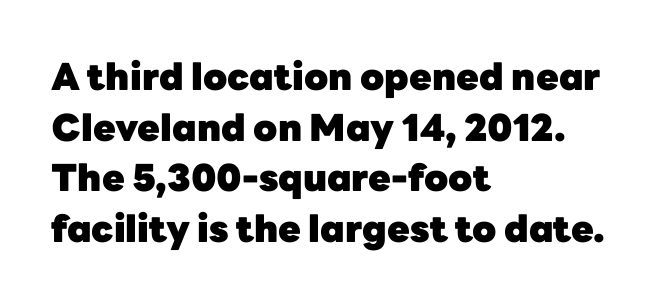
{"serif": "no", "italic": "no", "bold": "yes", "weight": "heavy", "width": "normal", "stroke_contrast": "low", "x_height": "medium", "monospaced": "no", "underline": "no", "align": "left", "line_spacing": "normal", "line_spacing_ratio": 1.37, "letter_spacing": "normal", "letter_spacing_em": 0.0, "glyph_px": 37}
